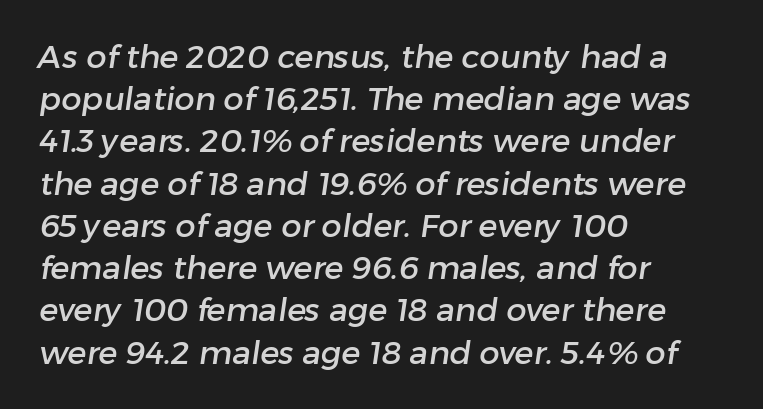
This block has exactly the height ordinary leading produces. Tracking value appears to be zero — textbook default spacing. You can tell from the bare stems that sans-serif type was used. Underline: absent.
